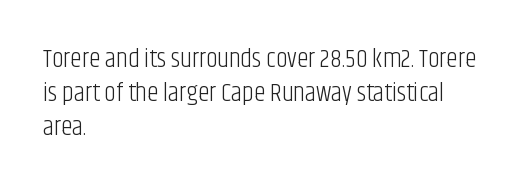
{"italic": "no", "bold": "no", "underline": "no", "align": "left", "line_spacing": "normal", "line_spacing_ratio": 1.3, "letter_spacing": "normal", "letter_spacing_em": 0.0, "glyph_px": 26}
